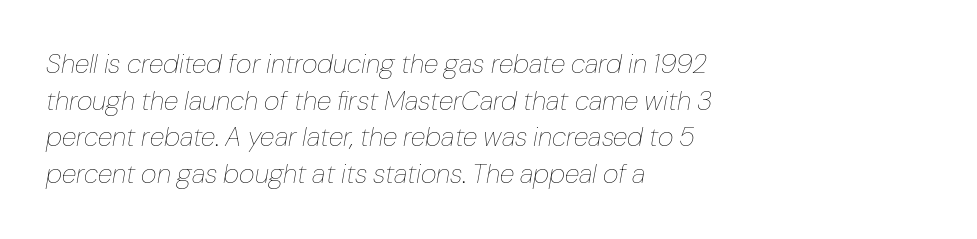
Q: Is the text bold? A: No.
Q: Is the text italic (slanted)? A: Yes, it leans right by about 10 degrees.
Q: Is the text underlined? A: No.
Q: How is the paragraph aligned? A: Left-aligned.
Q: Is the spacing between letters normal or unusually wide? A: Normal.
Q: Is the spacing between lines tight, normal or loose? A: Normal.
